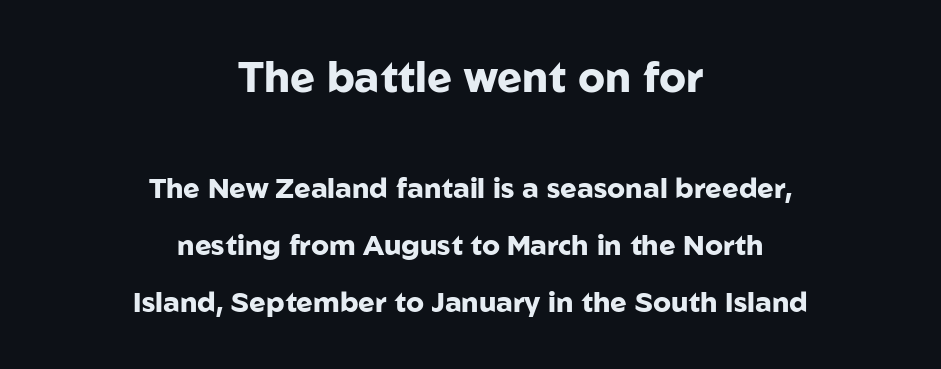
These lines are rendered in a variable-pitch font. Decoration check: the copy has no underline. Typographic density is high because the face is bold. The letters carry no serifs — their stems end cleanly without finishing strokes. Words appear dense and cohesive because spacing is normal. The composition opens big and finishes small.
